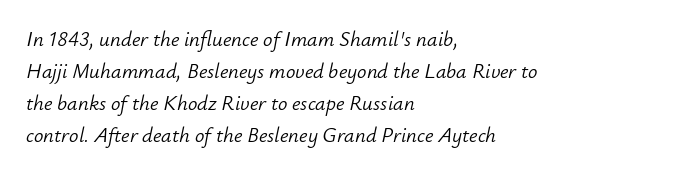
This is not heavy type; no bold has been used. A clean baseline with only descenders dipping below it. Notice how the stems are inclined rather than vertical — that's the hallmark of italics. Compared with a centered layout, this one pins lines to the left instead. The designer left line spacing at the default.
